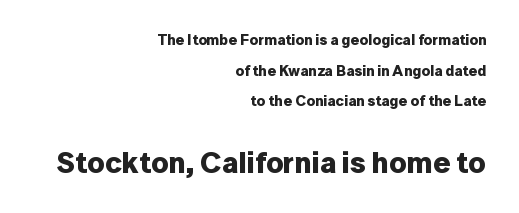
{"serif": "no", "italic": "no", "bold": "yes", "weight": "bold", "width": "normal", "stroke_contrast": "low", "x_height": "medium", "monospaced": "no", "underline": "no", "align": "right", "line_spacing": "loose", "line_spacing_ratio": 2.05, "letter_spacing": "normal", "letter_spacing_em": 0.0, "larger_block": "second", "size_ratio": 2.0, "glyph_px": 30}
